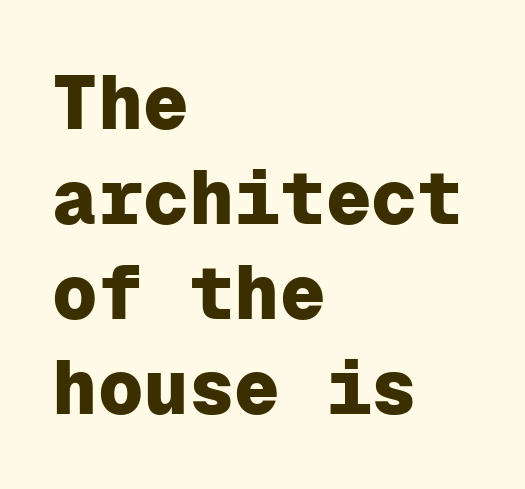
{"serif": "no", "italic": "no", "bold": "yes", "weight": "heavy", "width": "normal", "stroke_contrast": "low", "x_height": "medium", "monospaced": "yes", "underline": "no", "align": "left", "line_spacing": "normal", "line_spacing_ratio": 1.25, "letter_spacing": "normal", "letter_spacing_em": 0.0, "glyph_px": 76}
